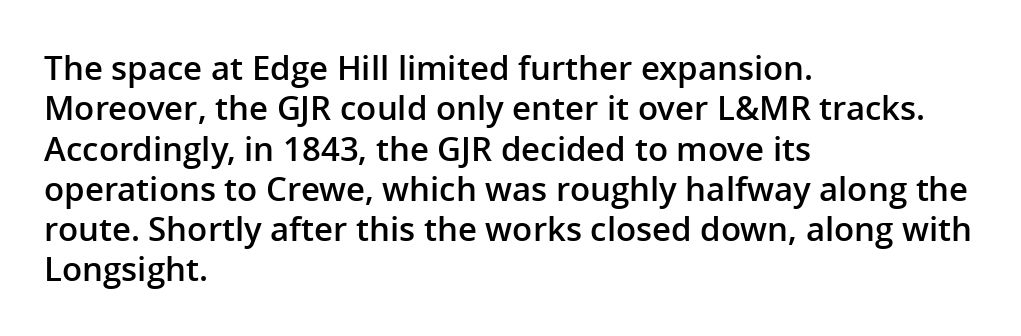
{"serif": "no", "italic": "no", "bold": "semi", "weight": "semibold", "width": "normal", "stroke_contrast": "low", "x_height": "medium", "monospaced": "no", "underline": "no", "align": "left", "line_spacing_ratio": 1.22, "letter_spacing": "normal", "letter_spacing_em": 0.0, "glyph_px": 33}
